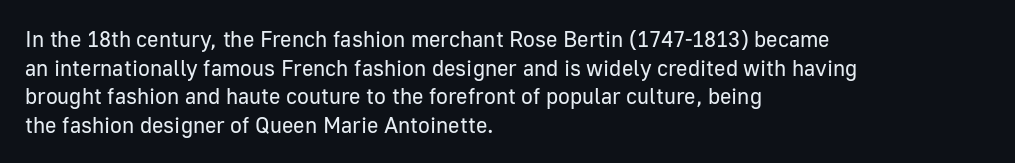
Q: Is the text bold? A: No.
Q: Is the text italic (slanted)? A: No, it is upright.
Q: Is the text underlined? A: No.
Q: How is the paragraph aligned? A: Left-aligned.
Q: Is the spacing between letters normal or unusually wide? A: Normal.
Q: Is the spacing between lines tight, normal or loose? A: Normal.
